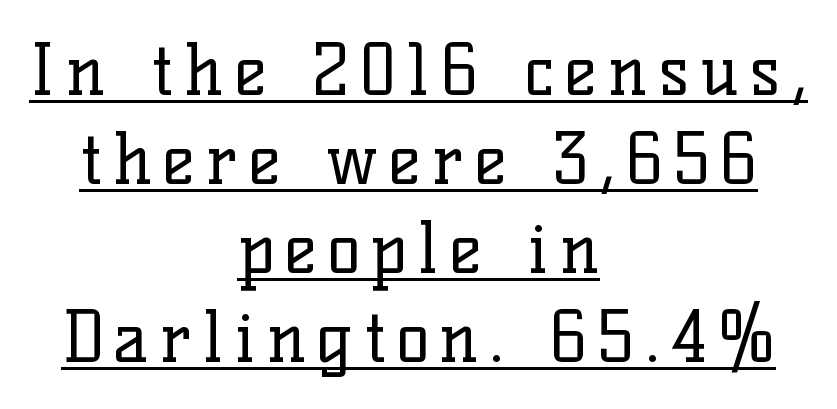
You could not count columns in this text — the font is proportionally spaced. This is underlined copy, the kind a proofreader might mark for attention. This sample keeps an unexceptional amount of space between lines. This rendering uses center alignment, leaving both contours irregular but symmetric. The typeface has the unassuming heft of standard copy or less. Tall strokes in this sample are plumb rather than angled.
